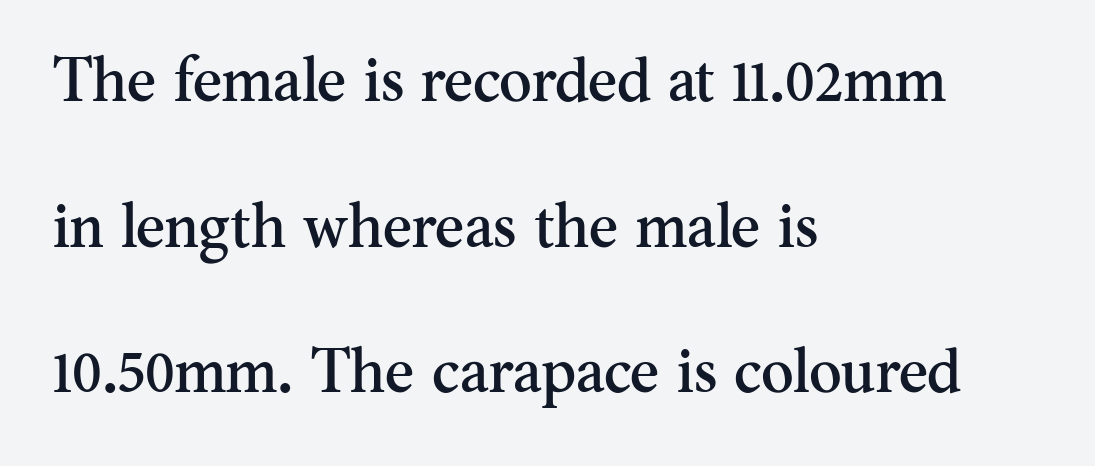
Q: Is the text italic (slanted)? A: No, it is upright.
Q: Is the typeface a serif or a sans-serif typeface? A: Serif.
Q: Is the text underlined? A: No.
Q: How is the paragraph aligned? A: Left-aligned.
Q: Is the spacing between letters normal or unusually wide? A: Normal.
Q: Is the spacing between lines tight, normal or loose? A: Loose.
Q: Width (condensed, normal, or wide)? A: Normal.
Q: Stroke contrast? A: Medium.
Q: x-height? A: Small.
Q: Monospaced? A: No.
